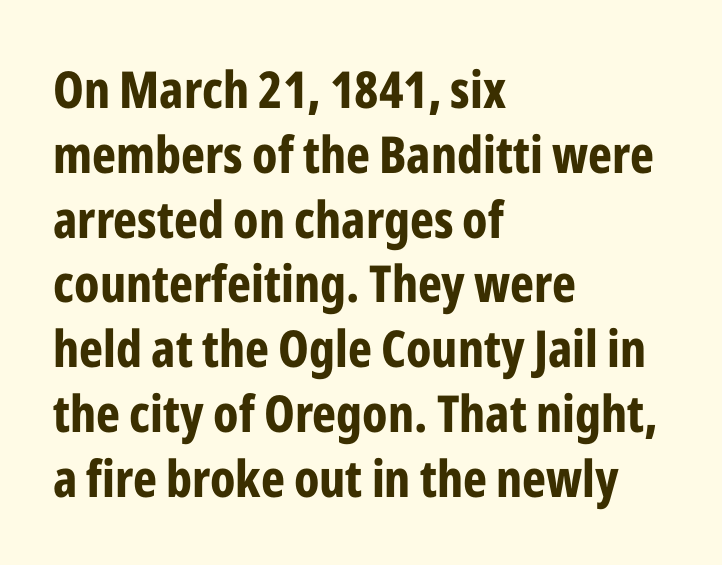
The image shows 51 px bold, condensed sans-serif type, upright; set left-aligned, normal line spacing (1.27x), normal letter spacing, not underlined; low stroke contrast and a medium x-height.
